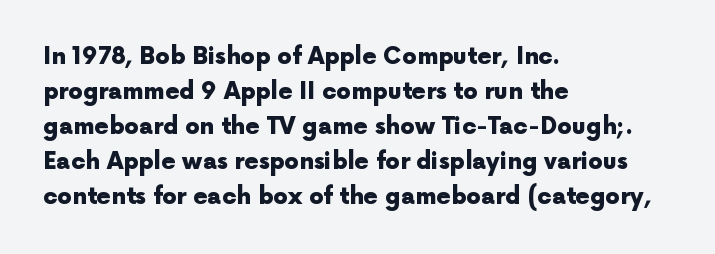
The image shows 23 px bold type, upright; set left-aligned, normal line spacing (1.52x), normal letter spacing, not underlined.
